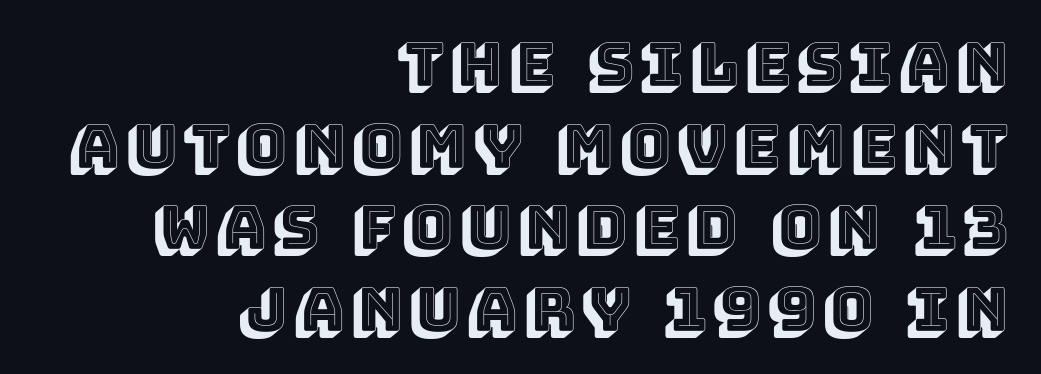
Looks like regular typesetting: each glyph gets only the width it needs. The gap between lines stays unmarked. Is there any slant? The stems are plumb. Line spacing here is normal. Reading down the block, your eye finds every line finishing at a fixed right position.
